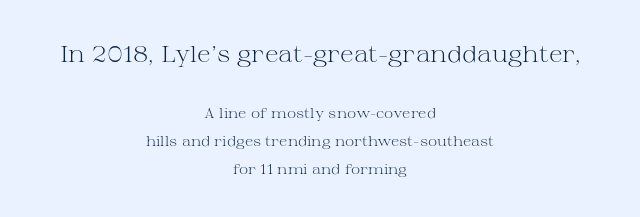
Is the letter spacing exaggerated? No — it looks like the ordinary default. The vertical gap from one line to the next is large. Of the two passages, the one on top uses the larger point size. Visually the block forms a symmetrical silhouette, jagged on both flanks. Notice how the stems are strictly vertical — no italics here. The area under the type is left untouched.
